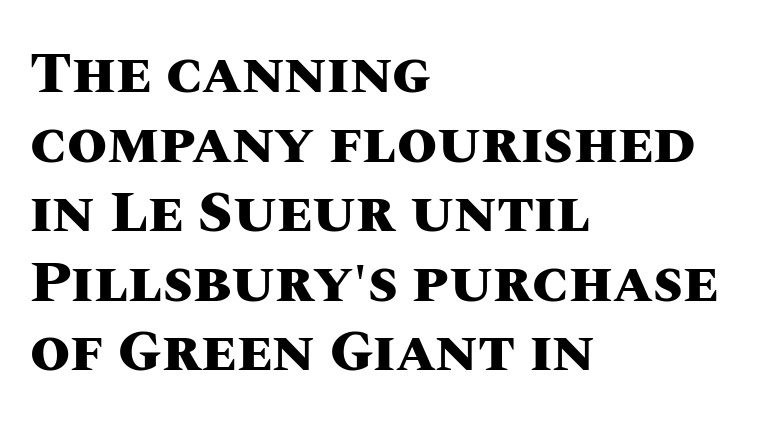
{"italic": "no", "bold": "yes", "weight": "heavy", "width": "normal", "stroke_contrast": "medium", "x_height": "large", "monospaced": "no", "underline": "no", "align": "left", "line_spacing_ratio": 1.2, "letter_spacing": "normal", "letter_spacing_em": 0.0, "glyph_px": 58}
